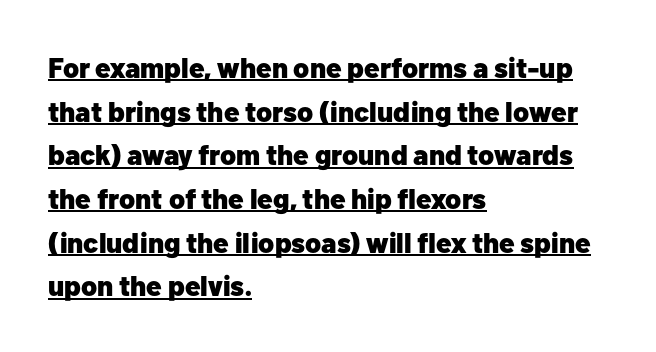
Q: Is the text bold? A: Yes.
Q: Is the text italic (slanted)? A: No, it is upright.
Q: Is the typeface a serif or a sans-serif typeface? A: Sans-serif.
Q: Is the text underlined? A: Yes.
Q: How is the paragraph aligned? A: Left-aligned.
Q: Is the spacing between letters normal or unusually wide? A: Normal.
Q: Is the spacing between lines tight, normal or loose? A: Normal.
Q: Width (condensed, normal, or wide)? A: Normal.
Q: Stroke contrast? A: Low.
Q: x-height? A: Medium.
Q: Monospaced? A: No.
